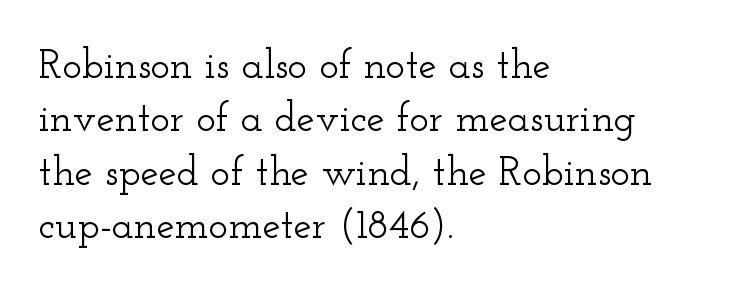
{"serif": "yes", "italic": "no", "width": "wide", "stroke_contrast": "low", "x_height": "small", "monospaced": "no", "underline": "no", "align": "left", "line_spacing": "normal", "line_spacing_ratio": 1.3, "letter_spacing": "normal", "letter_spacing_em": 0.0, "glyph_px": 41}
